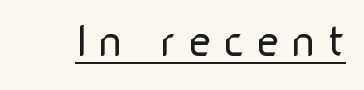
The rendering inserts visible extra space after every character. A baseline rule has been typeset under these characters. Ascenders rise straight up at ninety degrees. Character widths vary here, with narrow letters taking less room than wide ones.
